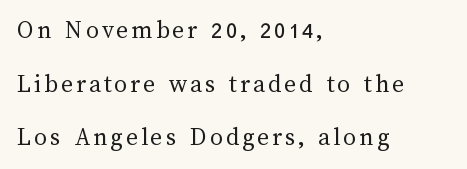
The image shows 26 px text type, upright; set left-aligned, loose line spacing (2.06x), not underlined.
